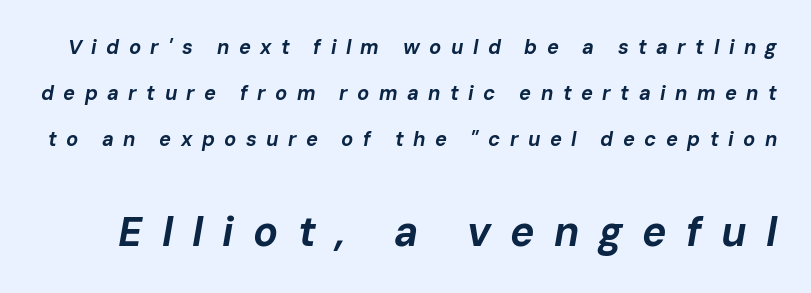
{"italic": "yes", "lean": "right", "slant_degrees": 10, "bold": "yes", "weight": "bold", "width": "normal", "stroke_contrast": "low", "x_height": "medium", "monospaced": "no", "underline": "no", "line_spacing": "loose", "line_spacing_ratio": 2.3, "letter_spacing": "wide", "letter_spacing_em": 0.47, "larger_block": "second", "size_ratio": 2.05, "glyph_px": 41}
